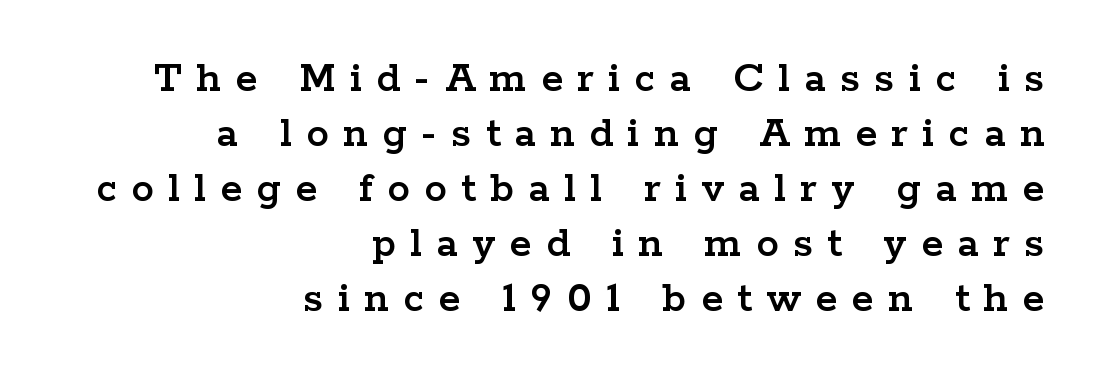
A serif font was chosen for this passage. This sample uses an upright cut, with every glyph sitting square on the baseline. Lines of text with bare space underneath. Does extra space separate the letters? Yes, quite a lot of it.
